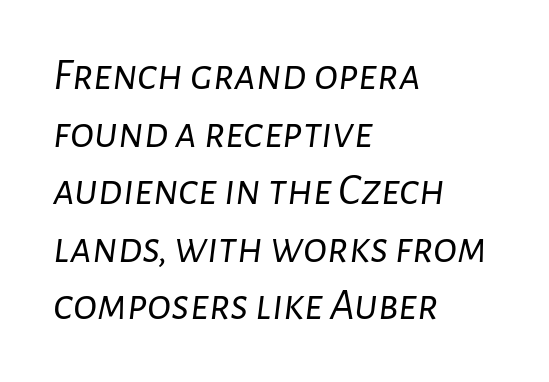
The rendering uses a moderate line-height, typical for paragraphs. This sample uses plain, unmodified letter spacing. Just letters on the line, the space beneath them empty. Spacing verdict: proportional, widths tailored to each character. The rendering applies a slant to the glyphs.
